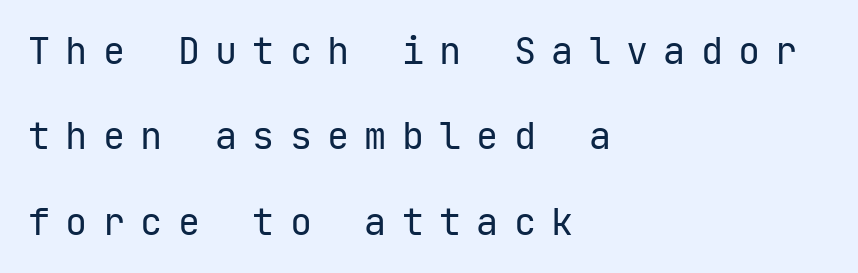
The image shows 37 px regular-weight sans-serif type, upright, monospaced; set left-aligned, loose line spacing (2.31x), unusually wide letter spacing (+0.41 em), not underlined; low stroke contrast and a medium x-height.
